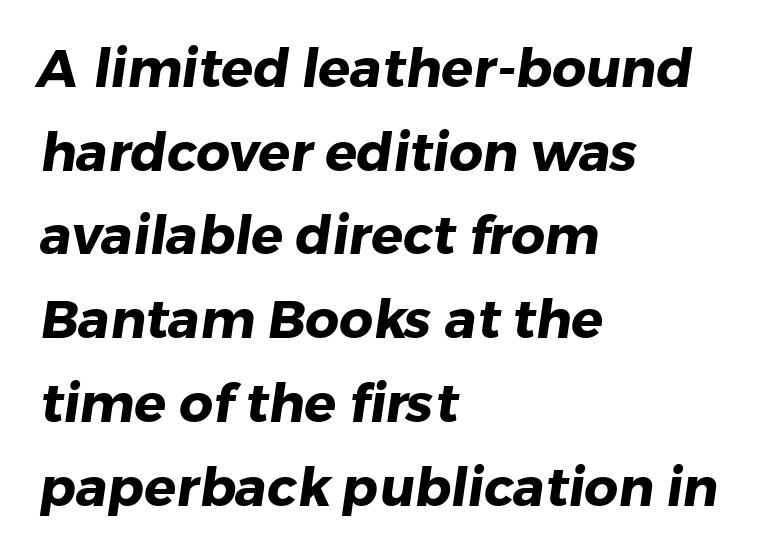
{"serif": "no", "bold": "yes", "weight": "heavy", "width": "normal", "stroke_contrast": "low", "x_height": "medium", "monospaced": "no", "underline": "no", "align": "left", "line_spacing": "normal", "line_spacing_ratio": 1.58, "letter_spacing": "normal", "letter_spacing_em": 0.0, "glyph_px": 53}
